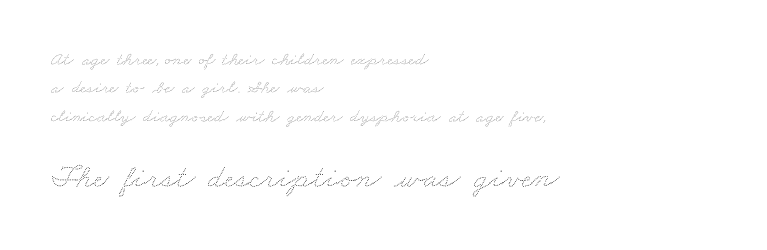
Every row of glyphs begins at an identical x-position on the left. Vertically, the passage feels balanced, rows spaced as you'd expect. The rendering uses natural spacing where letterforms have individual widths. The space directly below the letters is spotless. Letters have the restrained weight of plain body copy at most. The gaps between neighbouring characters are ordinary and unremarkable.
